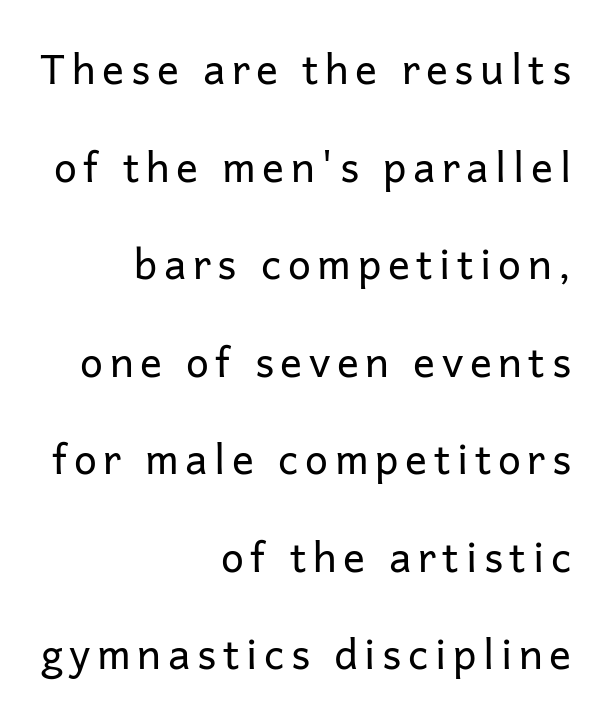
Q: Is the text bold? A: No.
Q: Is the text italic (slanted)? A: No, it is upright.
Q: Is the typeface a serif or a sans-serif typeface? A: Sans-serif.
Q: Is the text underlined? A: No.
Q: How is the paragraph aligned? A: Right-aligned.
Q: Is the spacing between lines tight, normal or loose? A: Loose.
Q: Width (condensed, normal, or wide)? A: Normal.
Q: Stroke contrast? A: Low.
Q: x-height? A: Medium.
Q: Monospaced? A: No.
